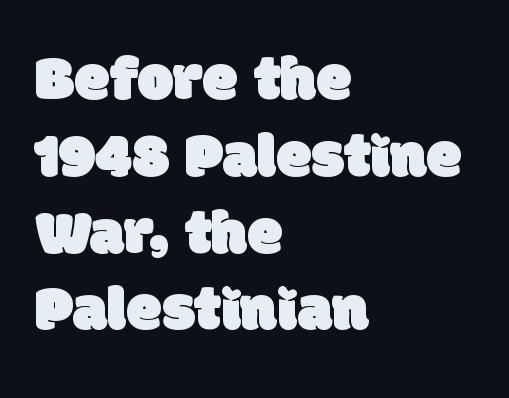
The image shows 64 px sans-serif type; set left-aligned, line spacing 1.2x, normal letter spacing, not underlined; low stroke contrast and a large x-height.
